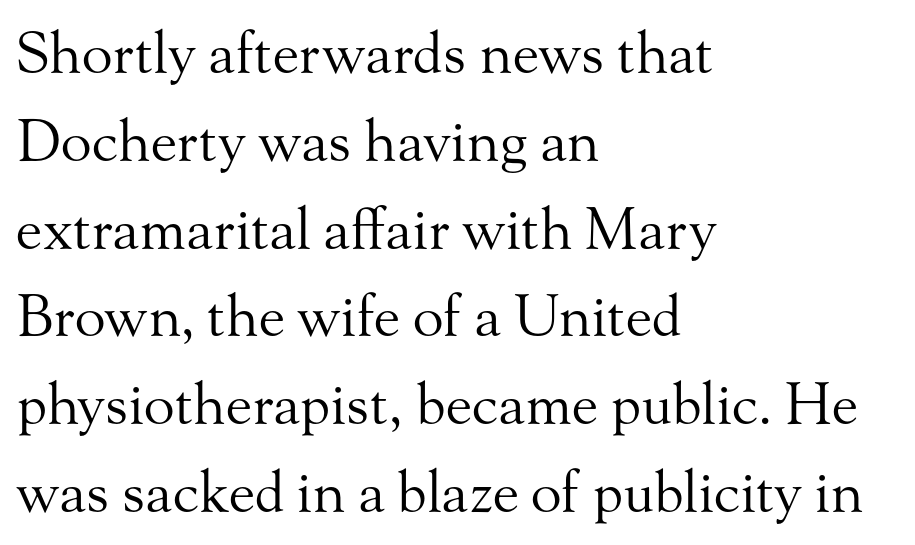
Q: Is the text bold? A: No.
Q: Is the text italic (slanted)? A: No, it is upright.
Q: Is the typeface a serif or a sans-serif typeface? A: Serif.
Q: Is the text underlined? A: No.
Q: How is the paragraph aligned? A: Left-aligned.
Q: Is the spacing between letters normal or unusually wide? A: Normal.
Q: Is the spacing between lines tight, normal or loose? A: Normal.
Q: Width (condensed, normal, or wide)? A: Normal.
Q: Stroke contrast? A: Medium.
Q: x-height? A: Small.
Q: Monospaced? A: No.
